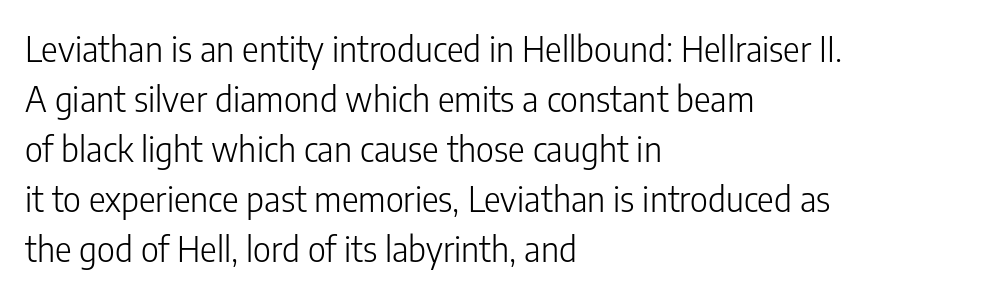
{"serif": "no", "italic": "no", "bold": "no", "weight": "light", "width": "condensed", "stroke_contrast": "low", "x_height": "medium", "monospaced": "no", "underline": "no", "align": "left", "line_spacing": "normal", "line_spacing_ratio": 1.43, "letter_spacing": "normal", "letter_spacing_em": 0.0, "glyph_px": 35}
